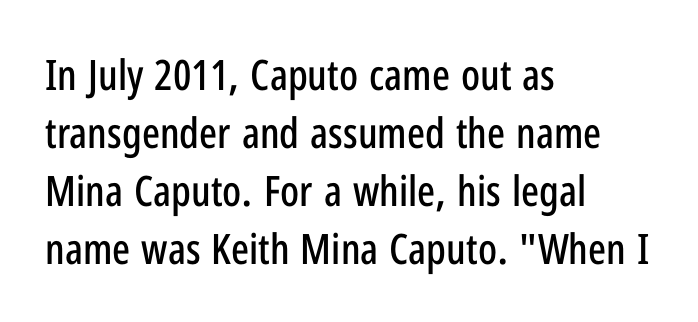
Q: Is the text italic (slanted)? A: No, it is upright.
Q: Is the typeface a serif or a sans-serif typeface? A: Sans-serif.
Q: Is the text underlined? A: No.
Q: How is the paragraph aligned? A: Left-aligned.
Q: Is the spacing between letters normal or unusually wide? A: Normal.
Q: Is the spacing between lines tight, normal or loose? A: Normal.
Q: Width (condensed, normal, or wide)? A: Condensed.
Q: Stroke contrast? A: Low.
Q: x-height? A: Medium.
Q: Monospaced? A: No.
